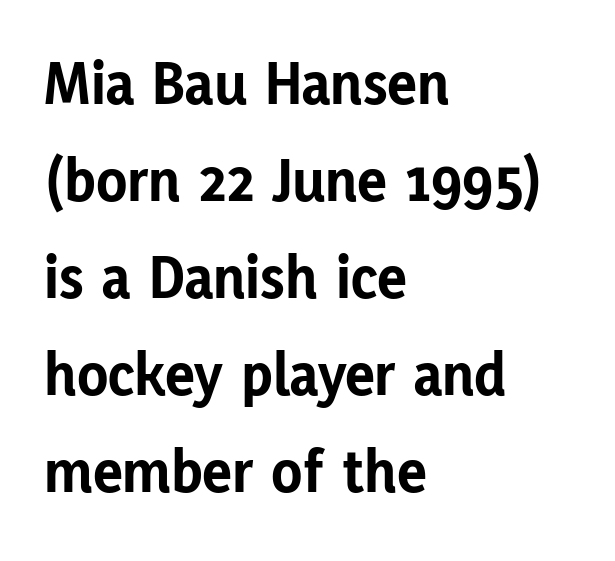
Spacing verdict: proportional, widths tailored to each character. Compared with typical paragraphs, the rows here are spaced about the same. One-word summary of the alignment: left. The glyphs have the mass of a bold cut. Unlike italic type, these characters show no tilt at all. To sum up the face: it is a sans, with no serifs.
